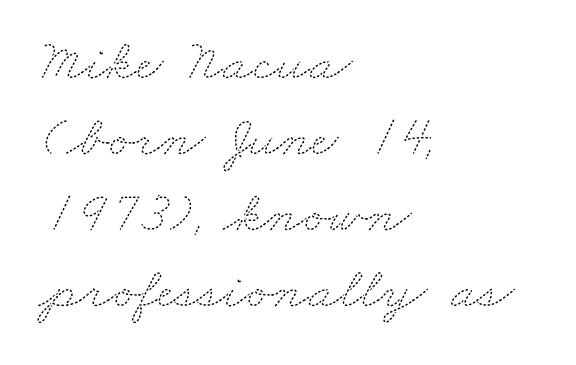
What stands out about the letter spacing? Nothing — it is the standard amount. Caption: face not bold, strokes unweighted. The passage shown stacks its lines at a standard gap. The foot of each line stays bare and open. Line starts are locked; line ends wander. The rendering uses natural spacing where letterforms have individual widths.
